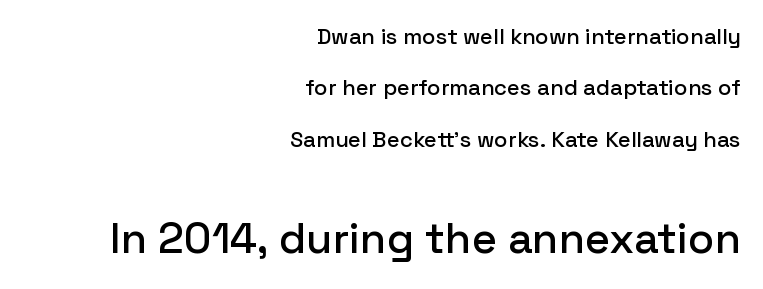
Does the lettering tilt? It doesn't — this is upright. The face used here is proportionally spaced, like ordinary book or web type. This block would shrink considerably if given ordinary leading; it's expanded now. Notice how the passage keeps a crisp vertical edge on the right only. Note: smaller setting up top, larger setting below. Clear beneath every line of the passage.
